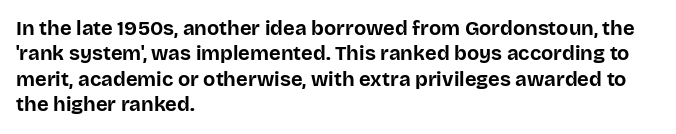
Q: Is the text bold? A: Yes.
Q: Is the text italic (slanted)? A: No, it is upright.
Q: Is the text underlined? A: No.
Q: How is the paragraph aligned? A: Left-aligned.
Q: Is the spacing between letters normal or unusually wide? A: Normal.
Q: Is the spacing between lines tight, normal or loose? A: Normal.
